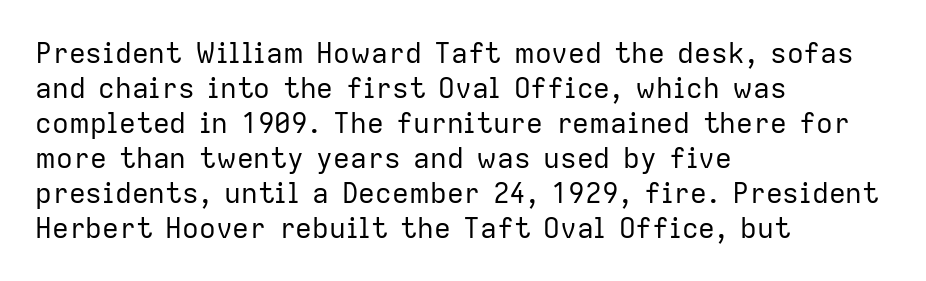
The image shows 28 px regular-weight sans-serif type, upright; set left-aligned, normal line spacing (1.25x), normal letter spacing, not underlined; low stroke contrast and a medium x-height.
